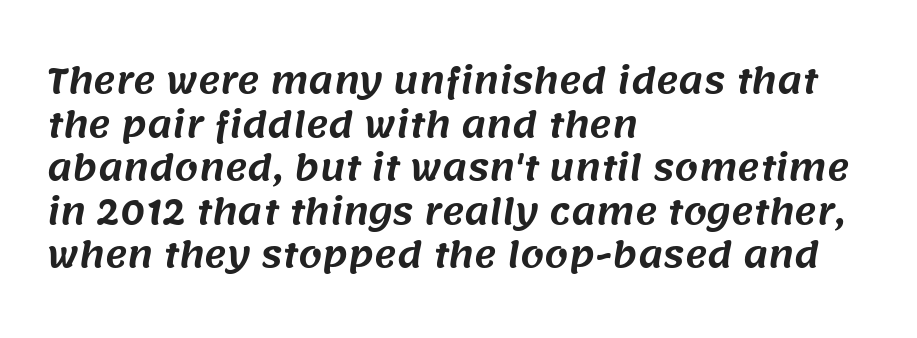
The image shows 34 px sans-serif type; set left-aligned, normal line spacing (1.28x), normal letter spacing, not underlined; medium stroke contrast and a large x-height.
